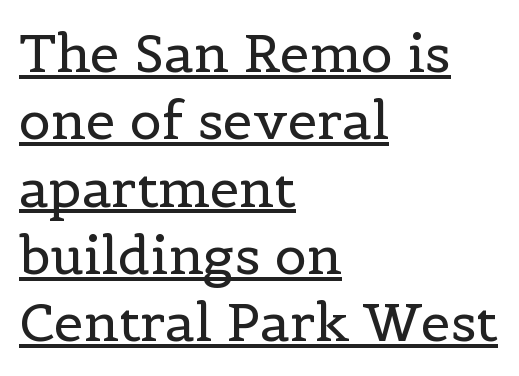
Is this a sans? No — the strokes have serifs. Is this a fixed-width face? No — the glyphs have proportional, varying widths. A typesetter would mark this as roman, not italic. Each stroke keeps to a modest, everyday thickness or less. A typesetter would call this leading conventional body-copy spacing. The passage shown has conventional tracking throughout.
